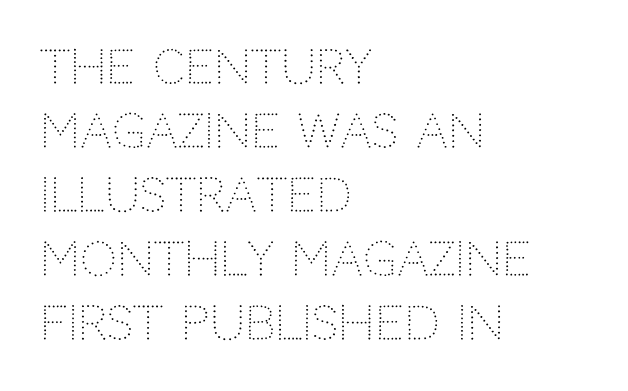
{"serif": "no", "italic": "no", "bold": "no", "weight": "light", "width": "normal", "stroke_contrast": "low", "x_height": "large", "monospaced": "no", "underline": "no", "align": "left", "line_spacing": "normal", "line_spacing_ratio": 1.39, "letter_spacing": "normal", "letter_spacing_em": 0.0, "glyph_px": 46}
